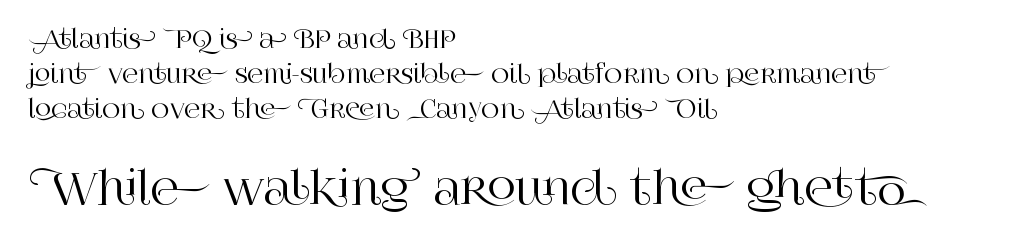
{"serif": "yes", "italic": "no", "width": "normal", "stroke_contrast": "high", "x_height": "large", "monospaced": "no", "underline": "no", "align": "left", "line_spacing": "normal", "line_spacing_ratio": 1.41, "letter_spacing": "normal", "letter_spacing_em": 0.0, "larger_block": "second", "size_ratio": 1.76, "glyph_px": 44}
